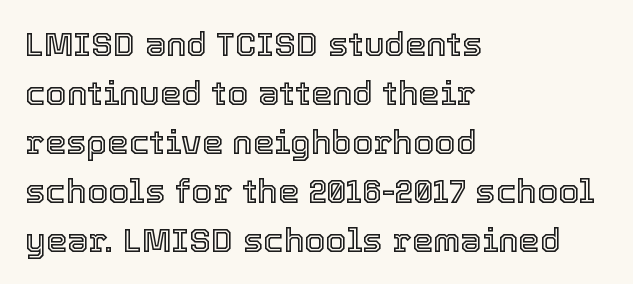
Q: Is the text italic (slanted)? A: No, it is upright.
Q: Is the text underlined? A: No.
Q: How is the paragraph aligned? A: Left-aligned.
Q: Is the spacing between letters normal or unusually wide? A: Normal.
Q: Is the spacing between lines tight, normal or loose? A: Normal.
Q: Width (condensed, normal, or wide)? A: Normal.
Q: x-height? A: Medium.
Q: Monospaced? A: No.
